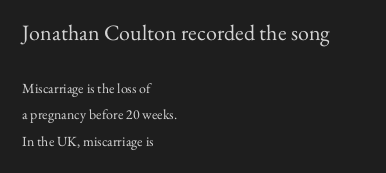
The image shows 22 px text type, upright; set left-aligned, loose line spacing (1.91x), normal letter spacing, not underlined; the first (top) block is 1.57x larger.
